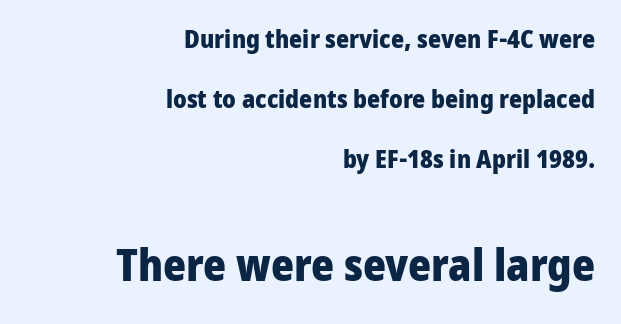
{"serif": "no", "italic": "no", "bold": "yes", "weight": "heavy", "width": "normal", "stroke_contrast": "low", "x_height": "medium", "monospaced": "no", "underline": "no", "align": "right", "line_spacing": "loose", "line_spacing_ratio": 2.41, "letter_spacing": "normal", "letter_spacing_em": 0.0, "larger_block": "second", "size_ratio": 1.76, "glyph_px": 44}
